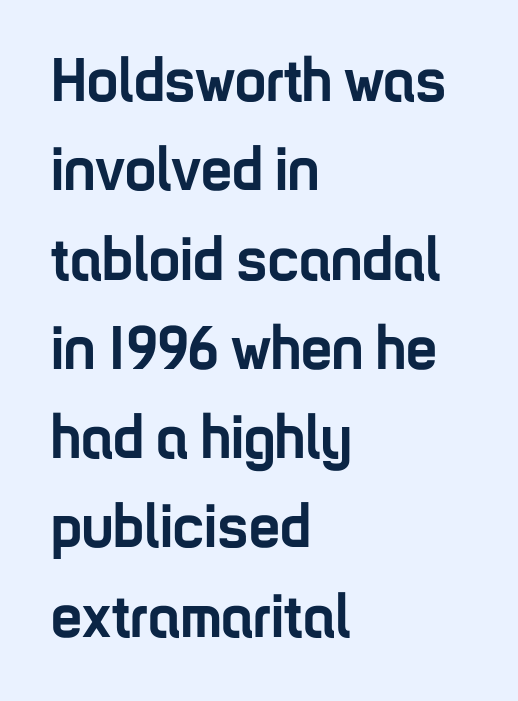
Inter-character spacing is left at the font's built-in metrics. Heavy-handed strokes throughout: this text is bold. Interline gaps are of average width in this sample. Nobody drew a line under any word here. Every character sits straight up, as roman type does.
